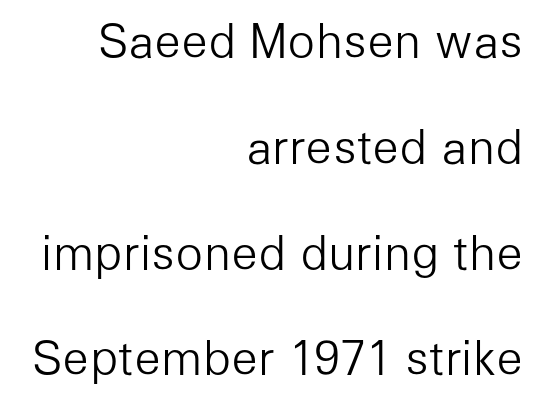
{"serif": "no", "italic": "no", "bold": "no", "weight": "light", "width": "normal", "stroke_contrast": "low", "x_height": "medium", "monospaced": "no", "underline": "no", "align": "right", "line_spacing": "loose", "line_spacing_ratio": 2.3, "letter_spacing": "normal", "letter_spacing_em": 0.0, "glyph_px": 46}
